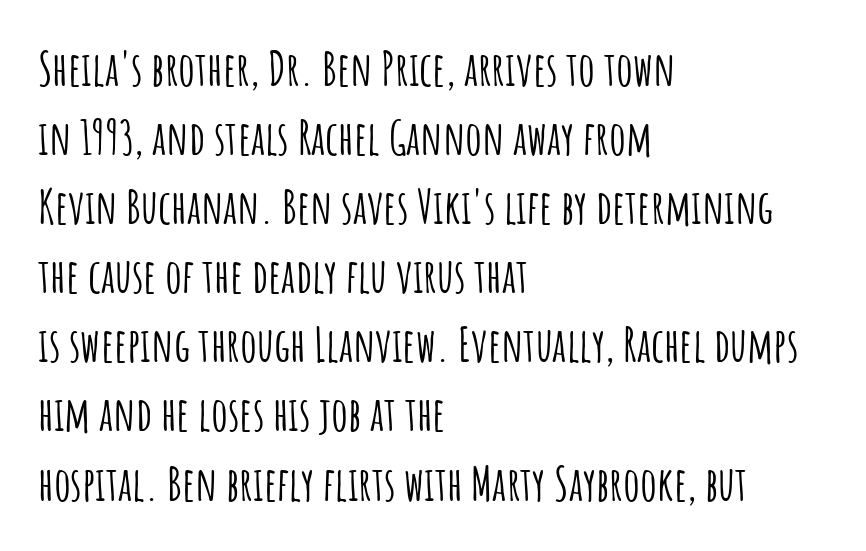
Think of a printed novel: that variable character pitch is what you see here. Check under the words: just untouched page. One glance says typical: line gaps are just what's usual. Here the glyphs are tracked normally, forming tight word shapes.
